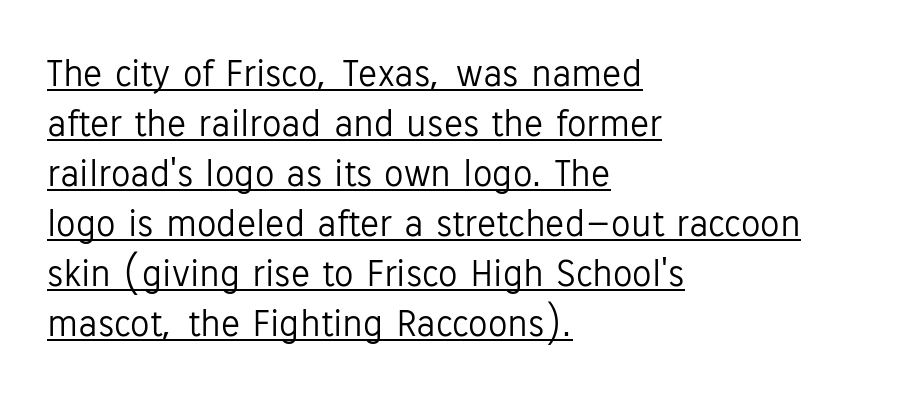
Q: Is the text bold? A: No.
Q: Is the text italic (slanted)? A: No, it is upright.
Q: Is the typeface a serif or a sans-serif typeface? A: Sans-serif.
Q: Is the text underlined? A: Yes.
Q: How is the paragraph aligned? A: Left-aligned.
Q: Is the spacing between letters normal or unusually wide? A: Normal.
Q: Is the spacing between lines tight, normal or loose? A: Normal.
Q: Width (condensed, normal, or wide)? A: Normal.
Q: Stroke contrast? A: Low.
Q: x-height? A: Medium.
Q: Monospaced? A: No.
